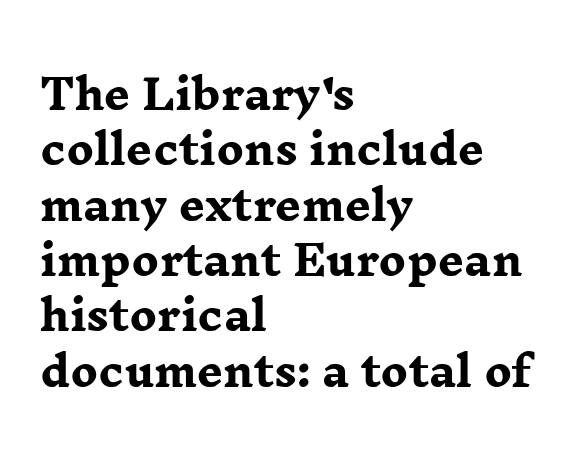
Q: Is the text bold? A: Yes.
Q: Is the text italic (slanted)? A: No, it is upright.
Q: Is the typeface a serif or a sans-serif typeface? A: Serif.
Q: Is the text underlined? A: No.
Q: How is the paragraph aligned? A: Left-aligned.
Q: Is the spacing between letters normal or unusually wide? A: Normal.
Q: Is the spacing between lines tight, normal or loose? A: Normal.
Q: Width (condensed, normal, or wide)? A: Wide.
Q: Stroke contrast? A: Low.
Q: x-height? A: Medium.
Q: Monospaced? A: No.
